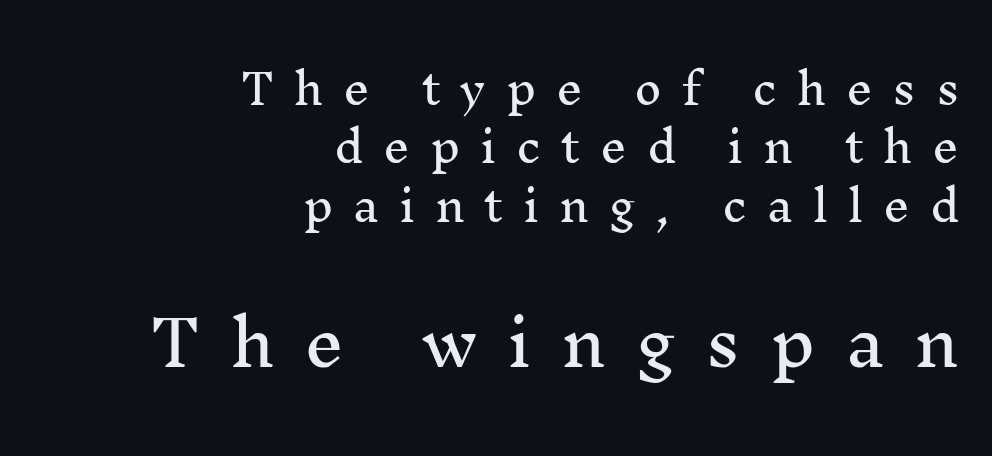
{"serif": "yes", "italic": "no", "width": "normal", "stroke_contrast": "medium", "x_height": "medium", "monospaced": "no", "underline": "no", "align": "right", "line_spacing": "normal", "line_spacing_ratio": 1.39, "letter_spacing": "wide", "letter_spacing_em": 0.47, "larger_block": "second", "size_ratio": 1.5, "glyph_px": 63}
